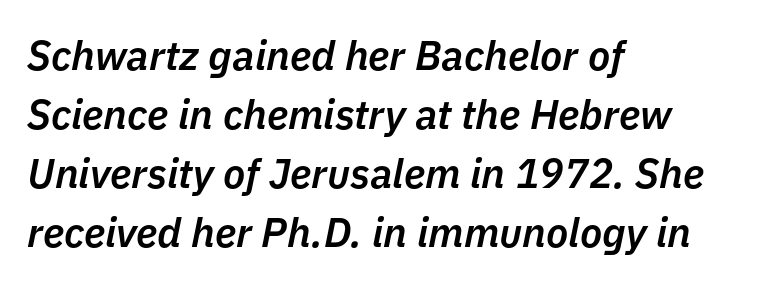
The image shows 41 px semibold type, italic (leaning right); set left-aligned, normal line spacing (1.44x), normal letter spacing, not underlined; low stroke contrast and a medium x-height.
